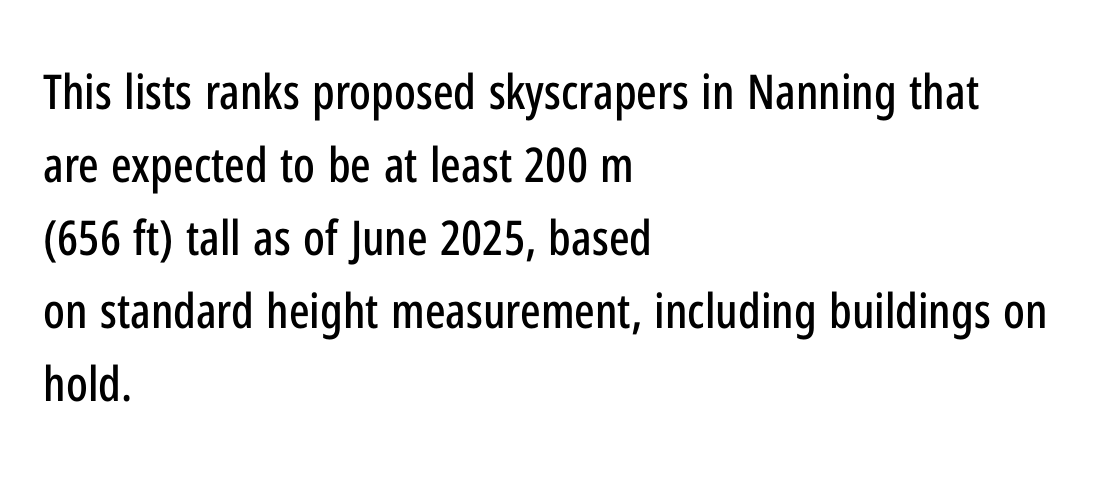
The rendering keeps characters at their native spacing. This sample keeps an unexceptional amount of space between lines. The rendering uses natural spacing where letterforms have individual widths. Serifs: no, the terminals of the letterforms are clean. Quick note: not italic, upright.
